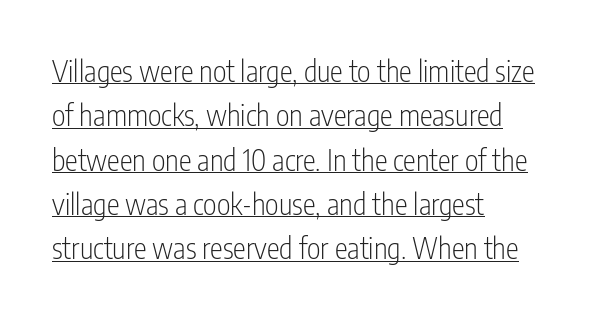
The image shows 29 px light, condensed sans-serif type, upright; set left-aligned, normal line spacing (1.53x), normal letter spacing, underlined; low stroke contrast and a medium x-height.
